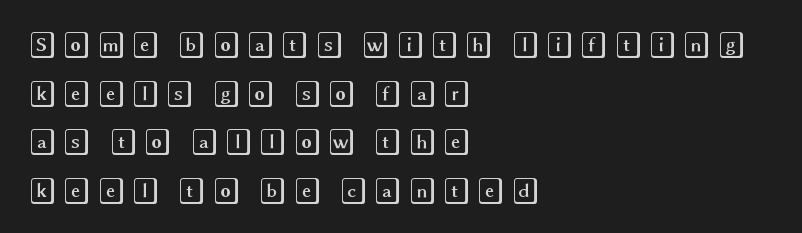
This is roman type, the default non-slanted kind. The paragraph shown leans on its left margin. Substantial extra tracking has been applied to these lines. This rendering features lettering with no underline.
